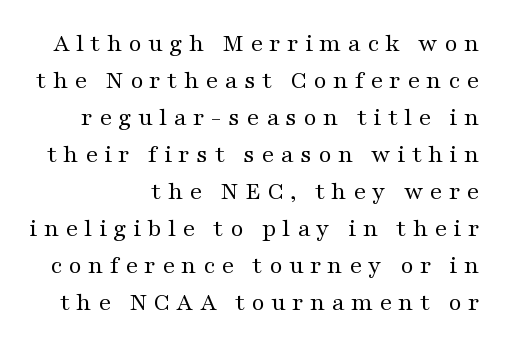
{"italic": "no", "bold": "no", "underline": "no", "align": "right", "line_spacing": "normal", "line_spacing_ratio": 1.48, "letter_spacing": "wide", "letter_spacing_em": 0.26, "glyph_px": 25}
